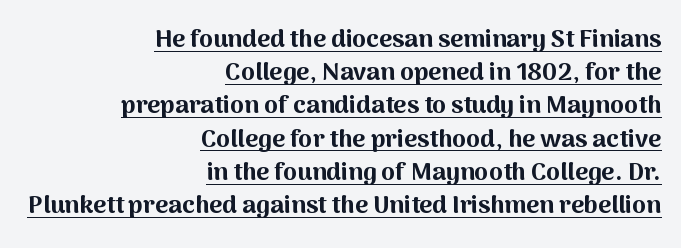
The image shows 25 px bold type, upright; set right-aligned, normal line spacing (1.33x), normal letter spacing, underlined.
